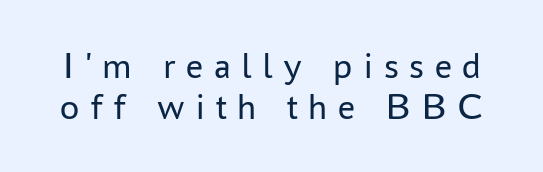
The image shows 38 px regular-weight sans-serif type, upright; set tight line spacing (1.07x), unusually wide letter spacing (+0.28 em), not underlined; low stroke contrast and a medium x-height.
